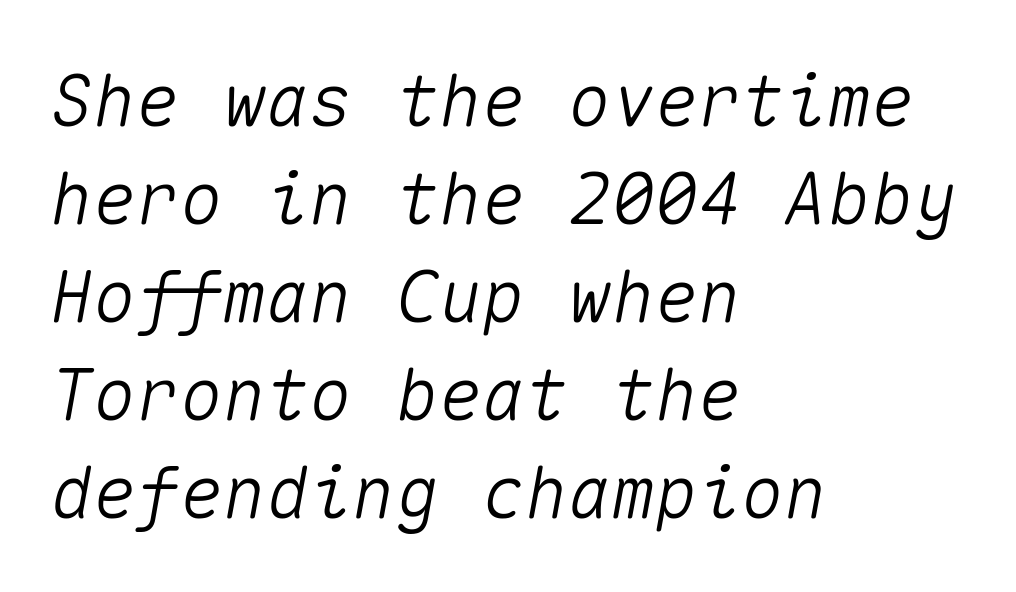
Q: Is the text italic (slanted)? A: Yes, it leans right by about 10 degrees.
Q: Is the text underlined? A: No.
Q: How is the paragraph aligned? A: Left-aligned.
Q: Is the spacing between letters normal or unusually wide? A: Normal.
Q: Is the spacing between lines tight, normal or loose? A: Normal.
Q: Width (condensed, normal, or wide)? A: Normal.
Q: Stroke contrast? A: Medium.
Q: x-height? A: Medium.
Q: Monospaced? A: Yes.
